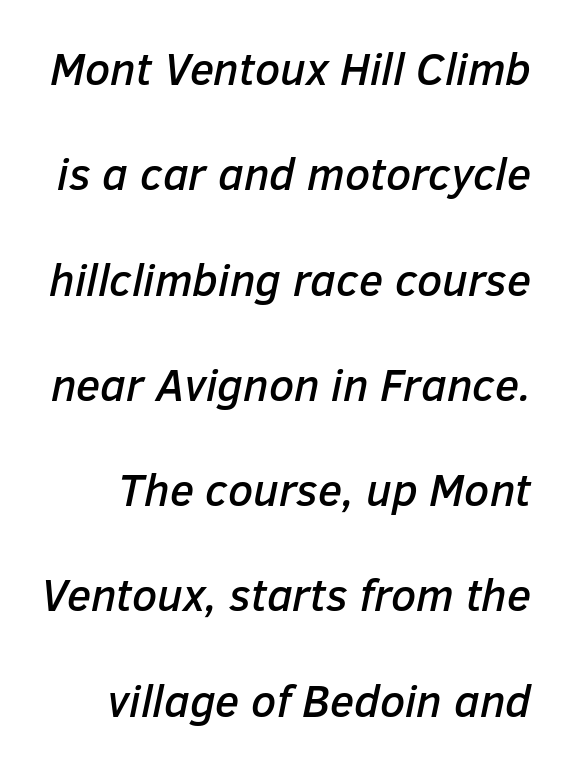
The image shows 45 px text type, italic (leaning right); set loose line spacing (2.34x), normal letter spacing, not underlined; low stroke contrast and a medium x-height.
